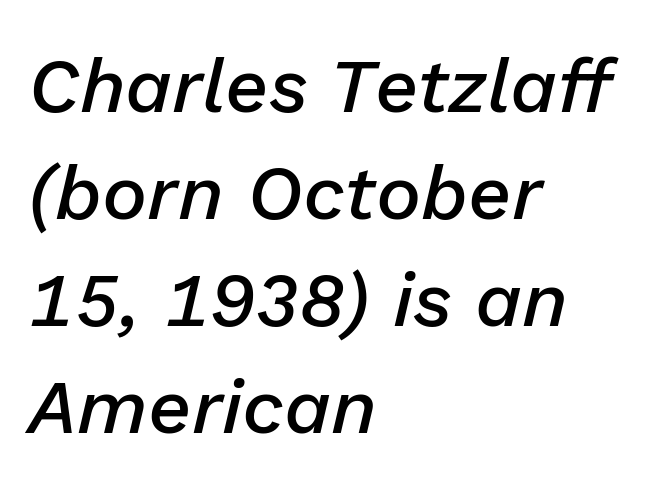
The image shows 76 px semibold type, italic (leaning right); set left-aligned, normal line spacing (1.41x), normal letter spacing, not underlined; low stroke contrast and a medium x-height.
